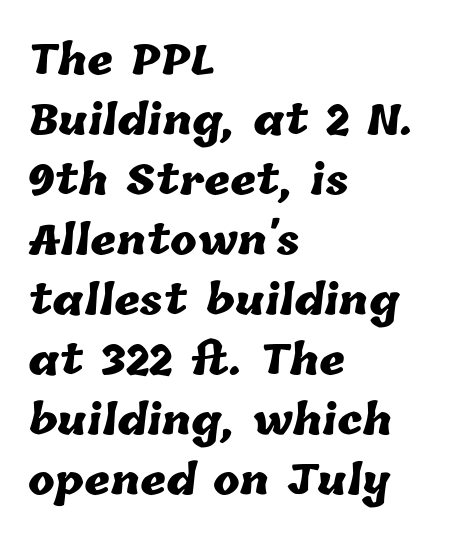
The image shows 40 px heavy type; set left-aligned, normal line spacing (1.5x), normal letter spacing, not underlined; low stroke contrast and a medium x-height.
